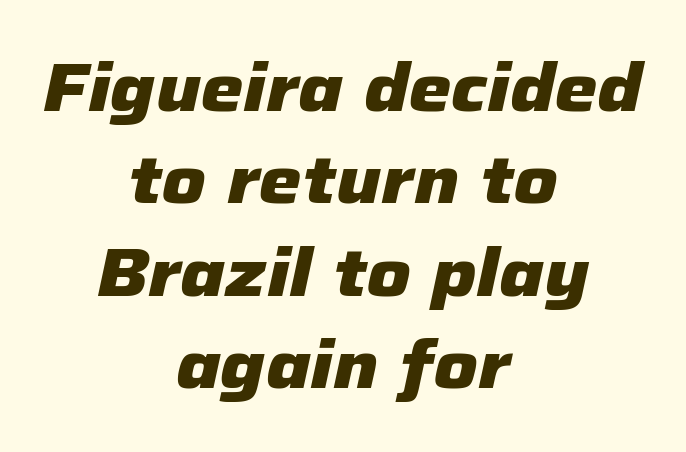
{"italic": "yes", "lean": "right", "slant_degrees": 12, "bold": "yes", "weight": "heavy", "width": "normal", "stroke_contrast": "low", "x_height": "medium", "monospaced": "no", "underline": "no", "align": "center", "line_spacing": "normal", "line_spacing_ratio": 1.36, "letter_spacing": "normal", "letter_spacing_em": 0.0, "glyph_px": 68}
